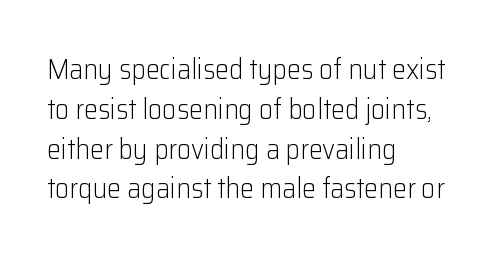
The image shows 28 px light sans-serif type, upright; set left-aligned, normal line spacing (1.42x), normal letter spacing, not underlined; low stroke contrast and a medium x-height.
